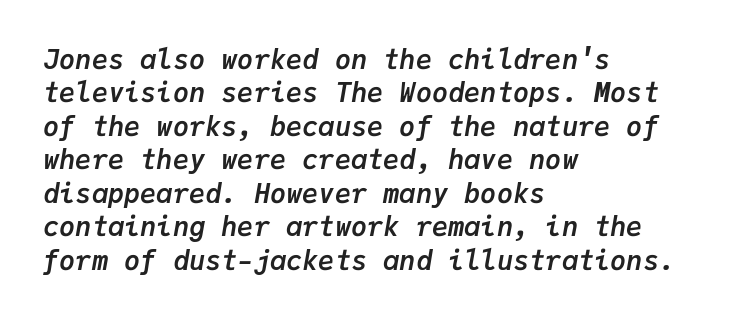
{"italic": "yes", "lean": "right", "slant_degrees": 9, "bold": "yes", "underline": "no", "align": "left", "line_spacing_ratio": 1.24, "letter_spacing": "normal", "letter_spacing_em": 0.0, "glyph_px": 27}
